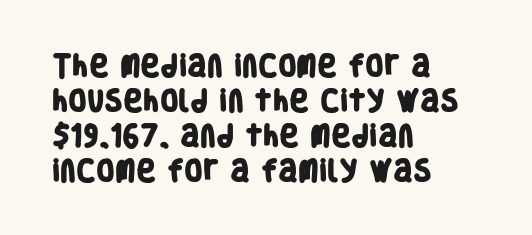
The image shows 24 px bold type; set left-aligned, normal line spacing (1.46x), normal letter spacing, not underlined.
